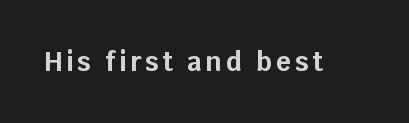
The image shows 26 px bold type, upright; set not underlined.
